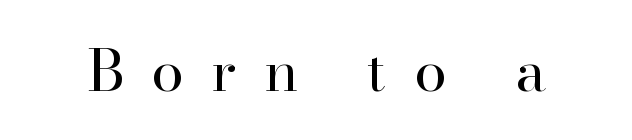
Q: Is the text bold? A: No.
Q: Is the text italic (slanted)? A: No, it is upright.
Q: Is the typeface a serif or a sans-serif typeface? A: Serif.
Q: Is the text underlined? A: No.
Q: Is the spacing between letters normal or unusually wide? A: Unusually wide.
Q: Width (condensed, normal, or wide)? A: Normal.
Q: Stroke contrast? A: High.
Q: x-height? A: Small.
Q: Monospaced? A: No.
